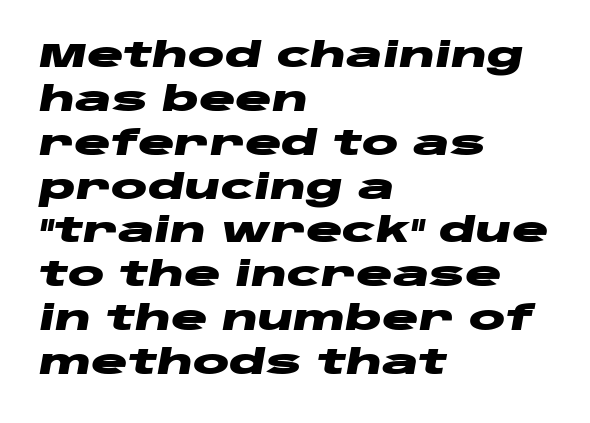
The image shows 34 px heavy, wide type, italic (leaning right); set left-aligned, normal line spacing (1.29x), normal letter spacing, not underlined; low stroke contrast and a large x-height.
